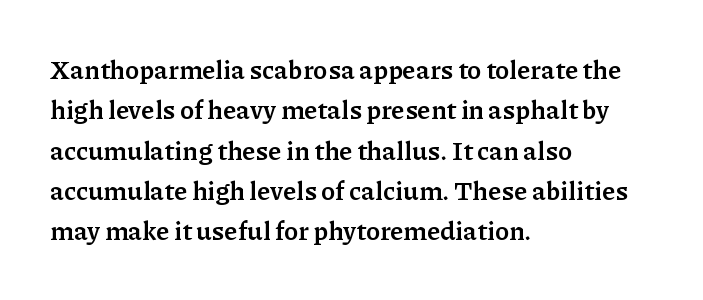
{"italic": "no", "bold": "yes", "underline": "no", "align": "left", "line_spacing": "normal", "line_spacing_ratio": 1.55, "letter_spacing": "normal", "letter_spacing_em": 0.0, "glyph_px": 26}
